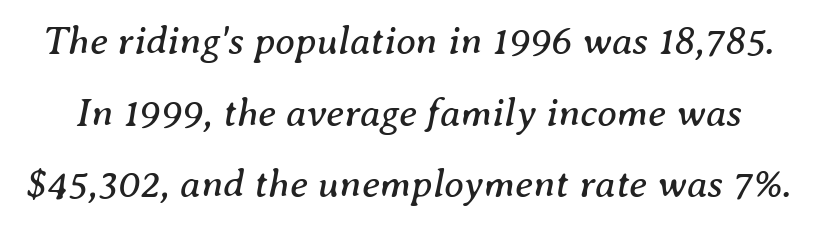
Italic: yes, the glyphs are oblique. Each word holds together tightly as a unit, with standard inter-letter gaps. A serif font was chosen for this passage. The gap between lines stays unmarked. Do the characters align in a grid? No, the font is proportional.
